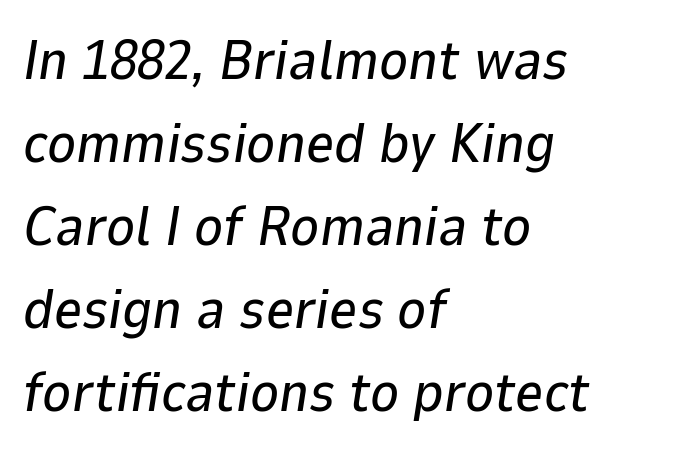
Leading: standard. You can tell it's italic because the verticals aren't actually vertical. The text block is weighted toward the left margin, trailing off unevenly rightward. You could not count columns in this text — the font is proportionally spaced. Honestly, there is no underline to notice here at all. Default kerning and tracking; the words read as compact shapes.
